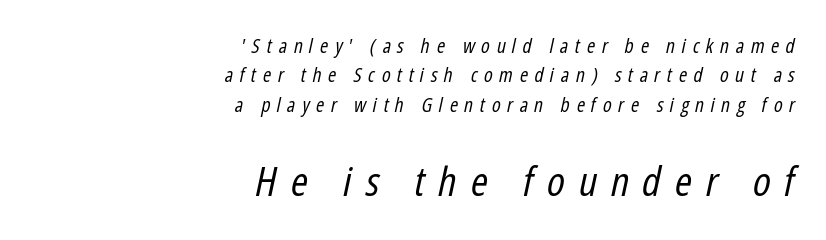
{"italic": "yes", "lean": "right", "slant_degrees": 12, "bold": "no", "weight": "regular", "width": "condensed", "stroke_contrast": "low", "x_height": "medium", "monospaced": "no", "underline": "no", "align": "right", "line_spacing": "normal", "line_spacing_ratio": 1.47, "letter_spacing": "wide", "letter_spacing_em": 0.33, "larger_block": "second", "size_ratio": 2.05, "glyph_px": 41}
